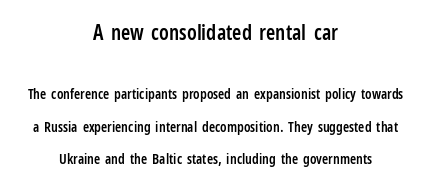
The image shows 21 px text type, upright; set centered, loose line spacing (2.34x), normal letter spacing, not underlined; the first (top) block is 1.5x larger.
